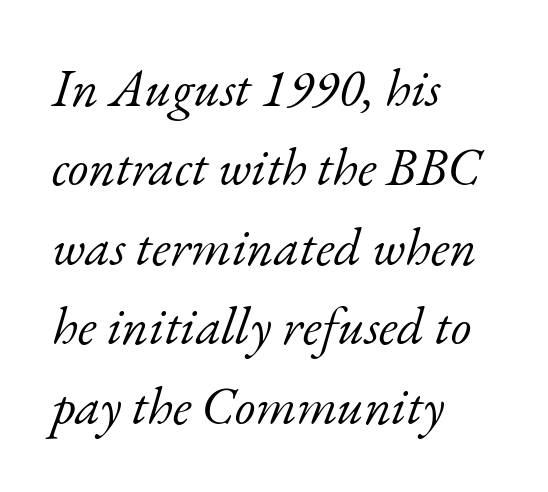
The image shows 53 px light serif type, italic (leaning right); set left-aligned, normal line spacing (1.5x), normal letter spacing, not underlined; low stroke contrast and a small x-height.
